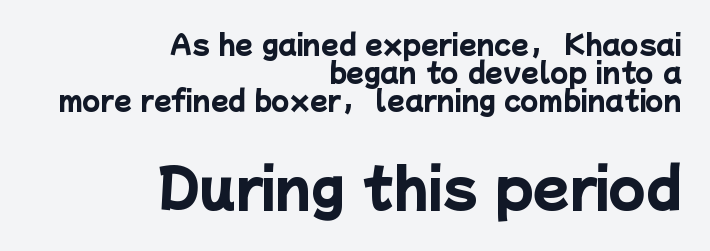
{"serif": "no", "bold": "yes", "weight": "heavy", "width": "normal", "stroke_contrast": "low", "x_height": "medium", "monospaced": "no", "underline": "no", "align": "right", "line_spacing": "tight", "line_spacing_ratio": 1.07, "letter_spacing": "normal", "letter_spacing_em": 0.0, "larger_block": "second", "size_ratio": 2.04, "glyph_px": 53}
